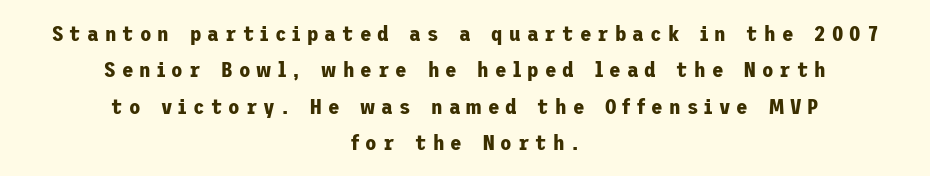
Q: Is the text bold? A: Yes.
Q: Is the text italic (slanted)? A: No, it is upright.
Q: Is the text underlined? A: No.
Q: How is the paragraph aligned? A: Centered.
Q: Is the spacing between letters normal or unusually wide? A: Unusually wide.
